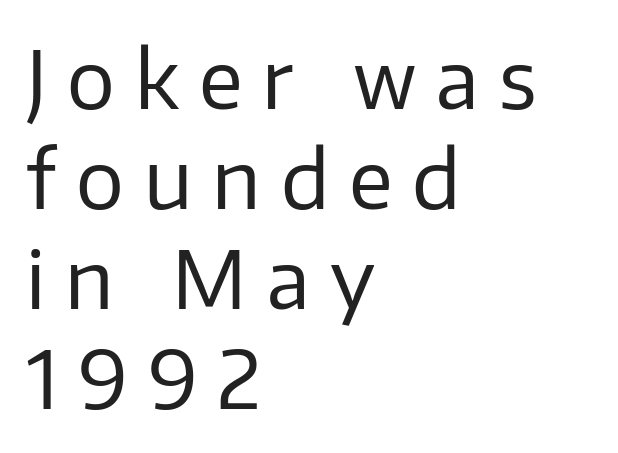
The rendering inserts visible extra space after every character. The font sits on the lighter half of the weight spectrum, regular included. Honestly, the row spacing looks completely unremarkable. The gap between lines stays unmarked. Do the characters align in a grid? No, the font is proportional. Posture: vertical.
